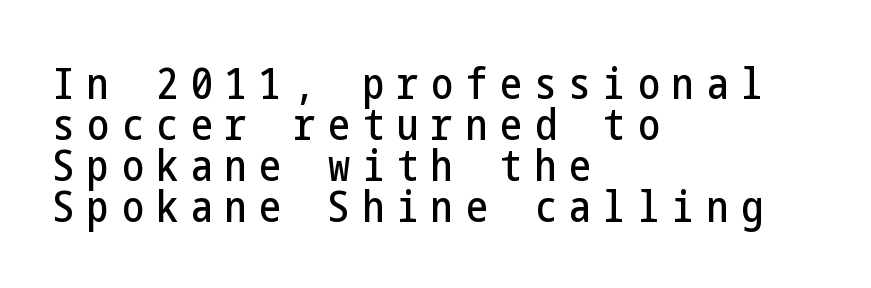
{"serif": "no", "italic": "no", "width": "condensed", "stroke_contrast": "low", "x_height": "medium", "underline": "no", "align": "left", "line_spacing": "tight", "line_spacing_ratio": 0.95, "letter_spacing": "wide", "letter_spacing_em": 0.3, "glyph_px": 43}
